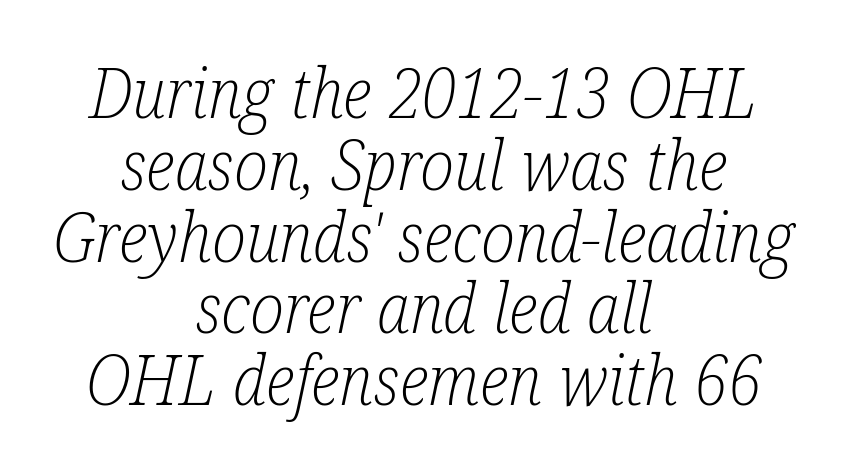
The image shows 69 px light, condensed serif type, italic (leaning right); set centered, tight line spacing (1.04x), normal letter spacing, not underlined; low stroke contrast and a medium x-height.
